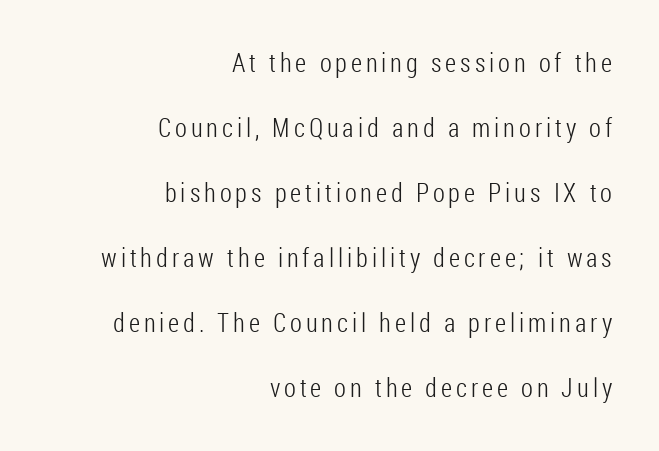
The image shows 26 px text type, upright; set right-aligned, loose line spacing (2.5x), not underlined.
